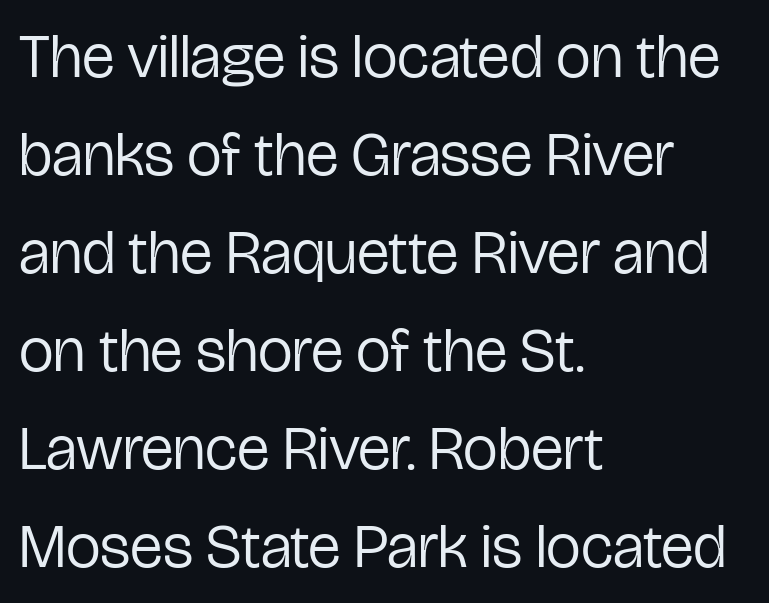
The image shows 62 px regular-weight, condensed sans-serif type, upright; set left-aligned, normal line spacing (1.58x), normal letter spacing, not underlined; low stroke contrast and a medium x-height.
